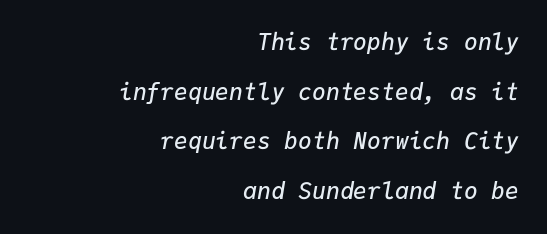
The image shows 23 px text type, italic (leaning right); set right-aligned, loose line spacing (2.16x), normal letter spacing, not underlined.
